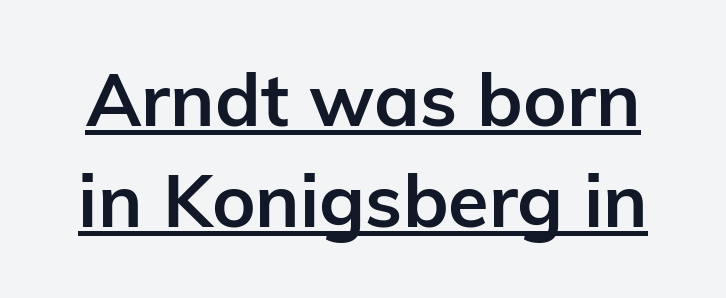
The image shows 74 px semibold sans-serif type, upright; set normal line spacing (1.37x), normal letter spacing, underlined; low stroke contrast and a medium x-height.
